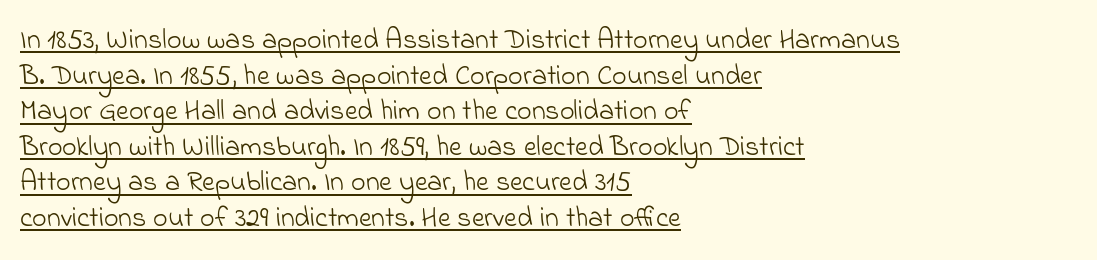
Stroke mass is kept to a normal reading level or below. The letters advance in unequal steps, a hallmark of proportional type. The lettering is marked with a stroke running underneath it. Baseline-to-baseline distance is the conventional proportion of letter height. Regarding serifs, this sample does without them.
